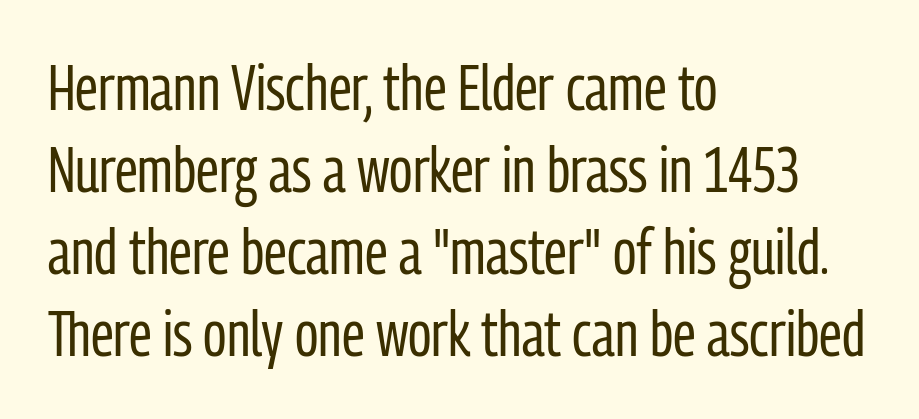
Q: Is the text bold? A: No.
Q: Is the text italic (slanted)? A: No, it is upright.
Q: Is the typeface a serif or a sans-serif typeface? A: Sans-serif.
Q: Is the text underlined? A: No.
Q: How is the paragraph aligned? A: Left-aligned.
Q: Is the spacing between letters normal or unusually wide? A: Normal.
Q: Is the spacing between lines tight, normal or loose? A: Normal.
Q: Width (condensed, normal, or wide)? A: Condensed.
Q: Stroke contrast? A: Low.
Q: x-height? A: Medium.
Q: Monospaced? A: No.
